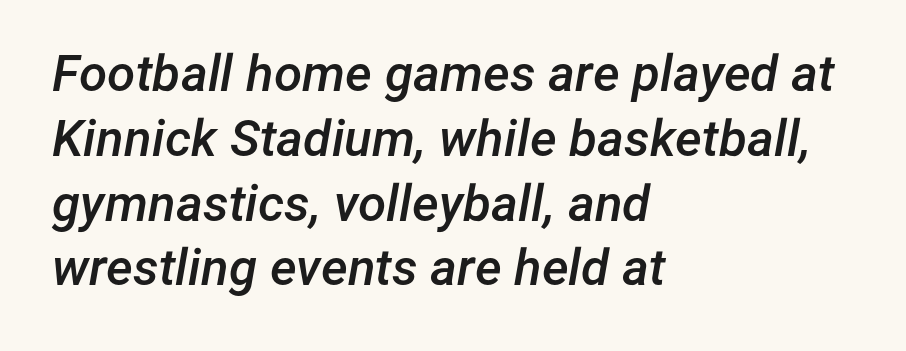
Compared with an ordinary text face, these strokes are moderately heavier — a semibold. The axis of the letterforms is tilted away from vertical. Which margin do the lines hug? The left one — the right edge is uneven. Check the space under the baseline: it is left empty.
